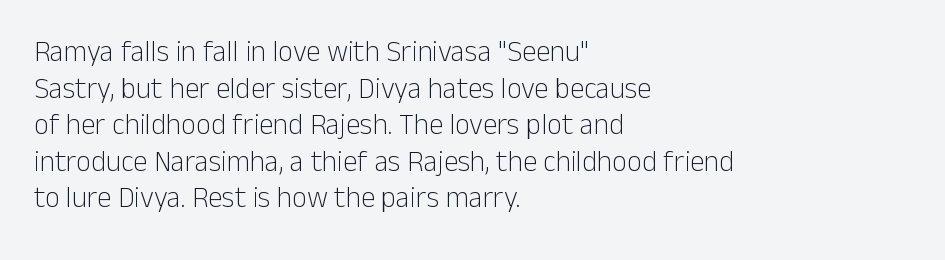
The image shows 29 px light sans-serif type, upright; set left-aligned, normal line spacing (1.26x), normal letter spacing, not underlined; low stroke contrast and a medium x-height.
